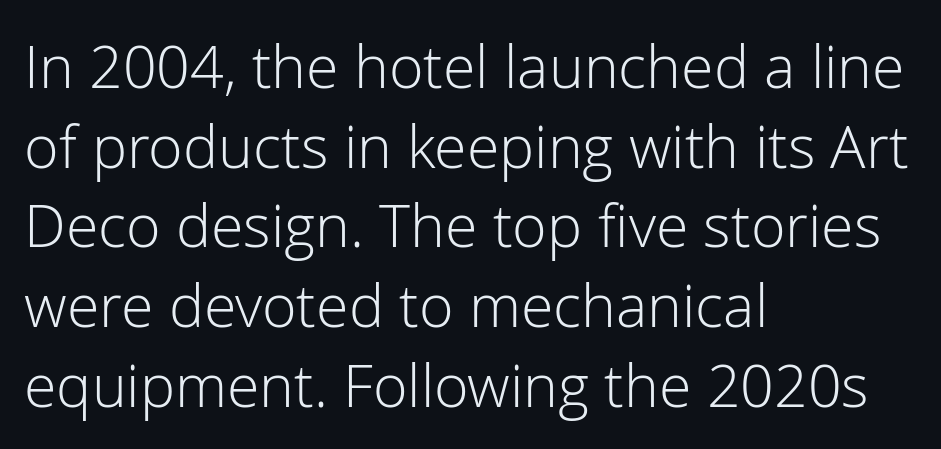
Q: Is the text bold? A: No.
Q: Is the text italic (slanted)? A: No, it is upright.
Q: Is the typeface a serif or a sans-serif typeface? A: Sans-serif.
Q: Is the text underlined? A: No.
Q: How is the paragraph aligned? A: Left-aligned.
Q: Is the spacing between letters normal or unusually wide? A: Normal.
Q: Is the spacing between lines tight, normal or loose? A: Normal.
Q: Width (condensed, normal, or wide)? A: Normal.
Q: Stroke contrast? A: Low.
Q: x-height? A: Medium.
Q: Monospaced? A: No.
